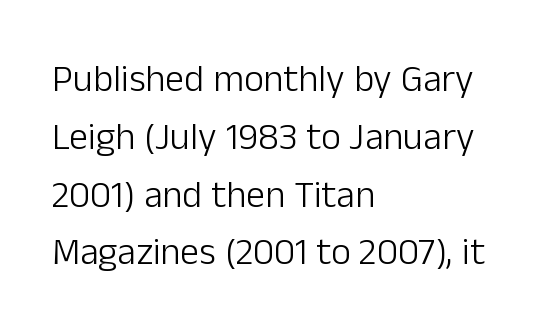
The image shows 38 px light sans-serif type, upright; set left-aligned, normal line spacing (1.52x), normal letter spacing, not underlined; low stroke contrast and a medium x-height.
